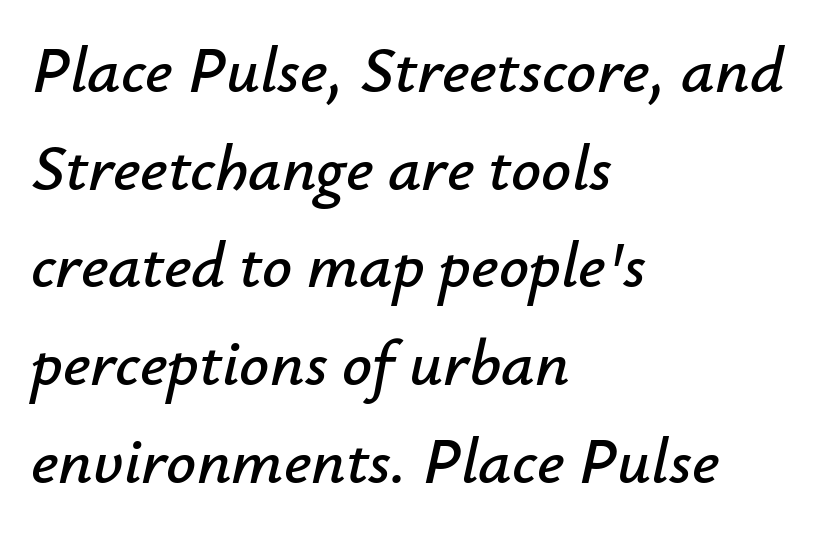
The image shows 66 px text type, italic (leaning right); set left-aligned, normal line spacing (1.48x), normal letter spacing, not underlined; low stroke contrast and a small x-height.
